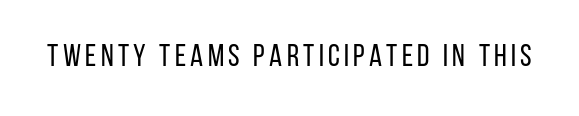
A typesetter would label this face a sans. Posture: straight, roman, zero tilt. Proportional: the letters do not fall into vertical columns. Unbolded letterforms with no extra heft. The space directly below the letters is spotless.
